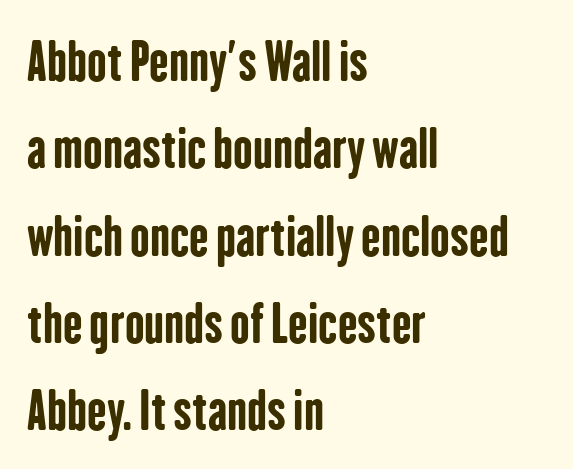
The image shows 52 px bold, condensed sans-serif type, upright; set left-aligned, normal line spacing (1.68x), normal letter spacing, not underlined; low stroke contrast and a medium x-height.
